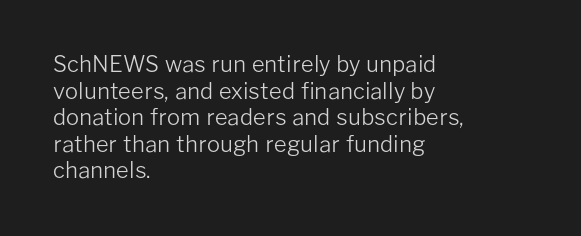
The image shows 22 px text type, upright; set left-aligned, line spacing 1.21x, normal letter spacing, not underlined.
